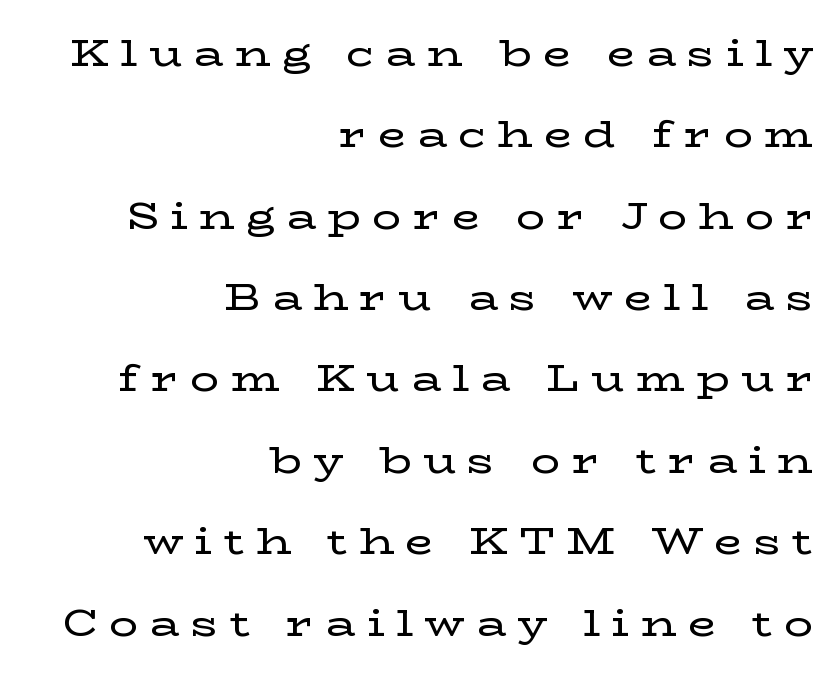
Every character sits straight up, as roman type does. A typesetter would call this proportional, since set widths differ per character. Anything drawn beneath the words? Only blank space. Does the copy run flush right? Yes — the right margin is perfectly even.
